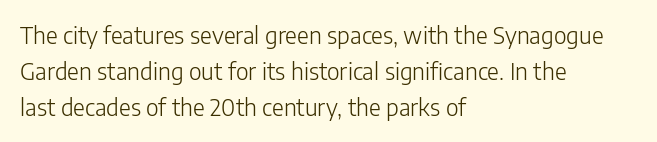
The foot of each line stays bare and open. It's the straight-up-and-down kind of type. The gaps between neighbouring characters are ordinary and unremarkable. A normal amount of white space separates one row of letters from the next. Typeset ragged right — the left edge is the straight one. Is the stroke heavy? The answer is a plain regular-or-lighter.
